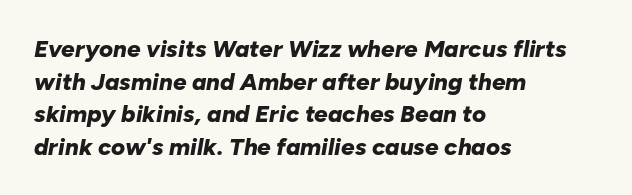
Beneath every word, the page is bare. The letters are bold, with thick, heavy strokes. This sample uses plain, unmodified letter spacing. The rows are spaced the way most documents space them.
